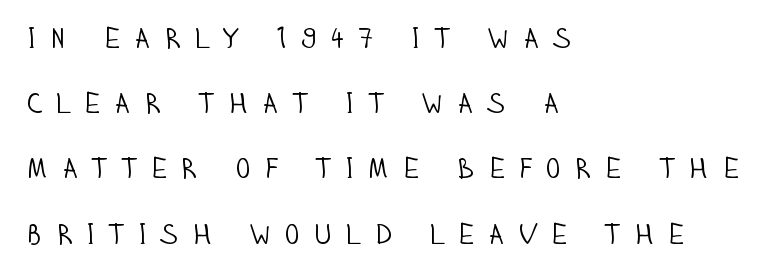
{"serif": "no", "italic": "no", "bold": "no", "weight": "light", "width": "condensed", "stroke_contrast": "low", "x_height": "large", "monospaced": "no", "underline": "no", "align": "left", "line_spacing": "loose", "line_spacing_ratio": 2.25, "letter_spacing": "wide", "letter_spacing_em": 0.43, "glyph_px": 29}
